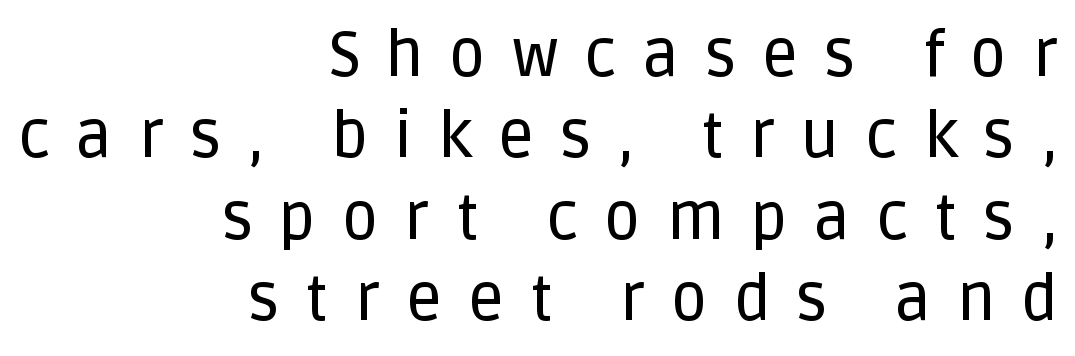
The face used here is proportionally spaced, like ordinary book or web type. Short note: letters widely spaced. The vertical gap from one line to the next is medium. Decoration check: the copy has no underline. The lines are quadded right. The passage shown is typeset with a sans-serif family.
